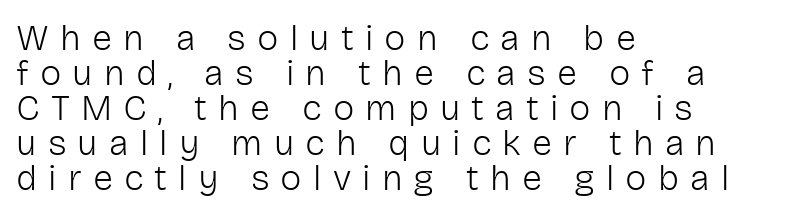
The image shows 36 px light sans-serif type, upright; set left-aligned, tight line spacing (0.97x), unusually wide letter spacing (+0.31 em), not underlined; low stroke contrast and a medium x-height.
